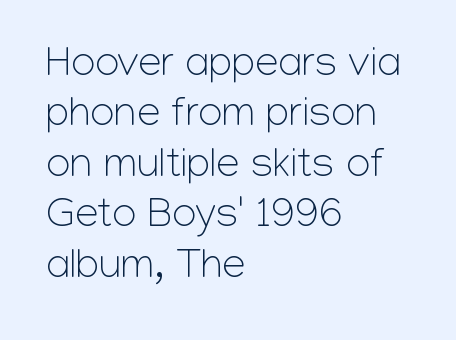
{"serif": "no", "italic": "no", "bold": "no", "weight": "light", "width": "normal", "stroke_contrast": "low", "x_height": "medium", "monospaced": "no", "underline": "no", "align": "left", "line_spacing_ratio": 1.2, "letter_spacing": "normal", "letter_spacing_em": 0.0, "glyph_px": 42}
